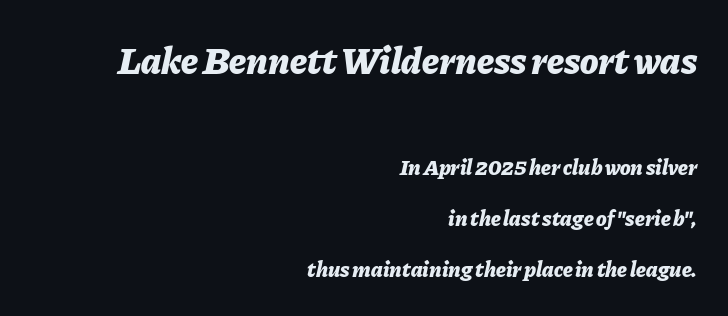
Think of a printed novel: that variable character pitch is what you see here. In terms of posture, this sample is oblique. Right-aligned paragraph, ragged on the left. Compared with typical paragraphs, the rows here are farther apart. Chunky letters — that's bold for sure.
